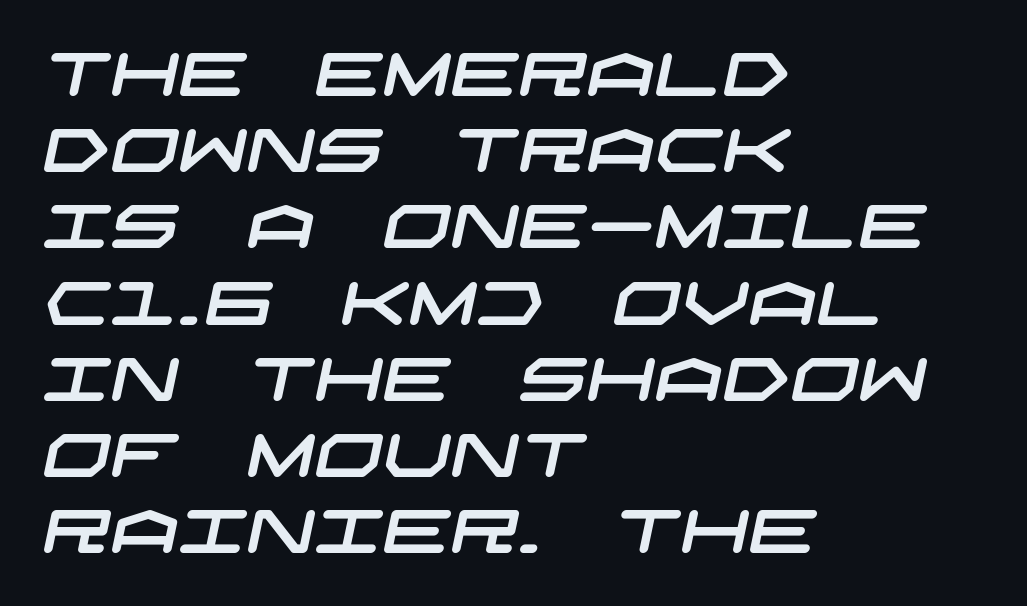
The image shows 60 px wide sans-serif type; set left-aligned, normal line spacing (1.27x), normal letter spacing, not underlined; low stroke contrast and a large x-height.
